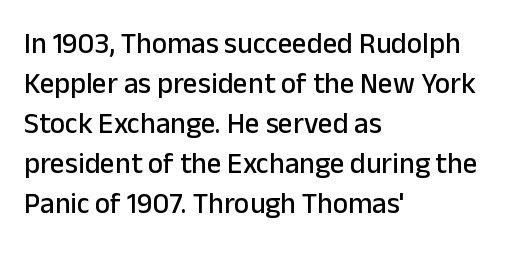
{"serif": "no", "italic": "no", "width": "normal", "stroke_contrast": "low", "x_height": "medium", "monospaced": "no", "underline": "no", "align": "left", "line_spacing": "normal", "line_spacing_ratio": 1.38, "letter_spacing": "normal", "letter_spacing_em": 0.0, "glyph_px": 29}
